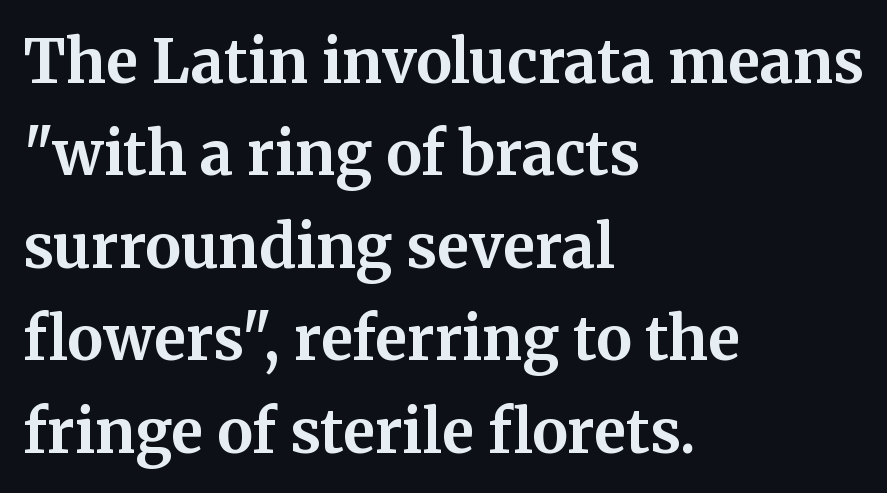
{"serif": "yes", "italic": "no", "bold": "yes", "weight": "bold", "width": "normal", "stroke_contrast": "medium", "x_height": "medium", "monospaced": "no", "underline": "no", "align": "left", "line_spacing": "normal", "line_spacing_ratio": 1.54, "letter_spacing": "normal", "letter_spacing_em": 0.0, "glyph_px": 60}
